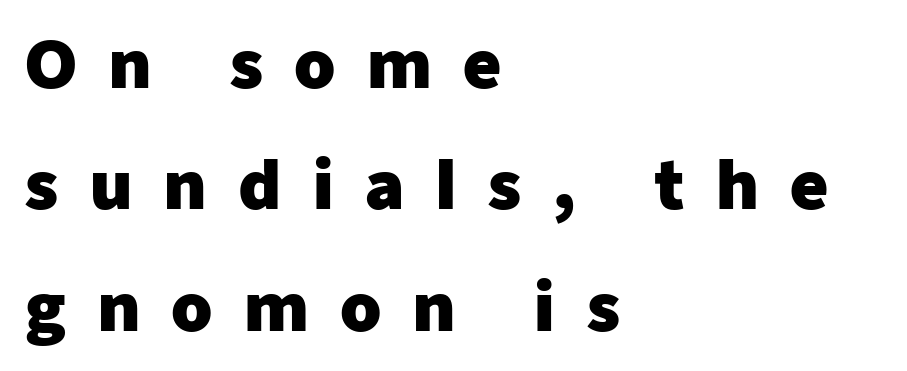
{"serif": "no", "italic": "no", "bold": "yes", "weight": "heavy", "width": "normal", "stroke_contrast": "low", "x_height": "medium", "monospaced": "no", "underline": "no", "align": "left", "line_spacing_ratio": 1.84, "letter_spacing": "wide", "letter_spacing_em": 0.46, "glyph_px": 66}
